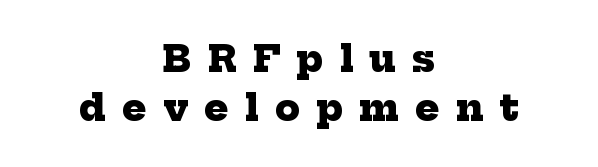
The image shows 36 px heavy serif type; set centered, normal line spacing (1.36x), unusually wide letter spacing (+0.45 em), not underlined; low stroke contrast and a medium x-height.
